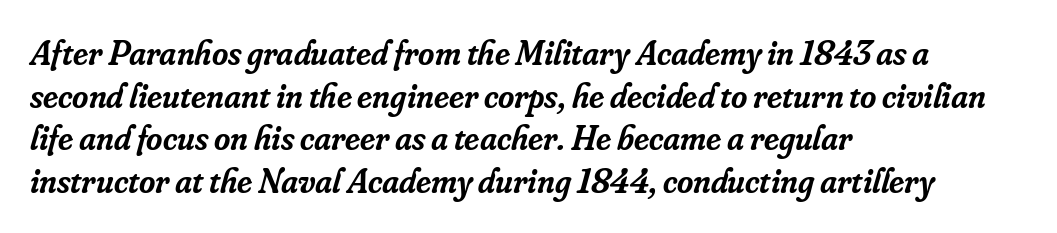
Q: Is the text bold? A: Semi-bold.
Q: Is the text italic (slanted)? A: Yes, it leans right by about 16 degrees.
Q: Is the typeface a serif or a sans-serif typeface? A: Serif.
Q: Is the text underlined? A: No.
Q: How is the paragraph aligned? A: Left-aligned.
Q: Is the spacing between letters normal or unusually wide? A: Normal.
Q: Width (condensed, normal, or wide)? A: Normal.
Q: Stroke contrast? A: Low.
Q: x-height? A: Small.
Q: Monospaced? A: No.
